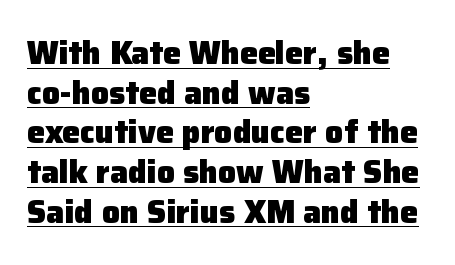
{"serif": "no", "italic": "no", "bold": "yes", "weight": "heavy", "width": "normal", "stroke_contrast": "low", "x_height": "medium", "monospaced": "no", "underline": "yes", "align": "left", "line_spacing_ratio": 1.24, "letter_spacing": "normal", "letter_spacing_em": 0.0, "glyph_px": 32}
